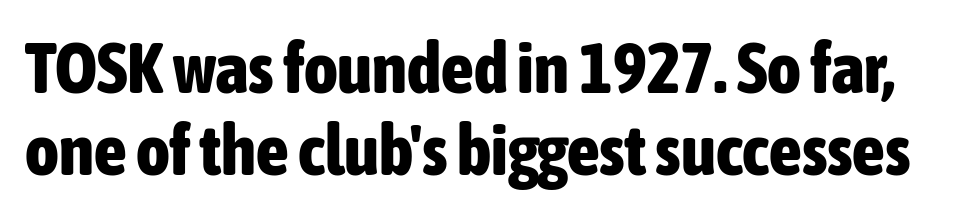
Q: Is the text bold? A: Yes.
Q: Is the text italic (slanted)? A: No, it is upright.
Q: Is the typeface a serif or a sans-serif typeface? A: Sans-serif.
Q: Is the text underlined? A: No.
Q: Is the spacing between letters normal or unusually wide? A: Normal.
Q: Is the spacing between lines tight, normal or loose? A: Tight.
Q: Width (condensed, normal, or wide)? A: Condensed.
Q: Stroke contrast? A: Low.
Q: x-height? A: Medium.
Q: Monospaced? A: No.
